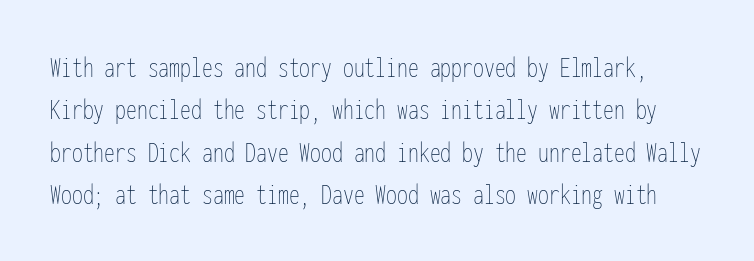
The baseline area is clear. It's the straight-up-and-down kind of type. The rendering uses typewriter-style spacing with identical character cells. Leading: standard.
